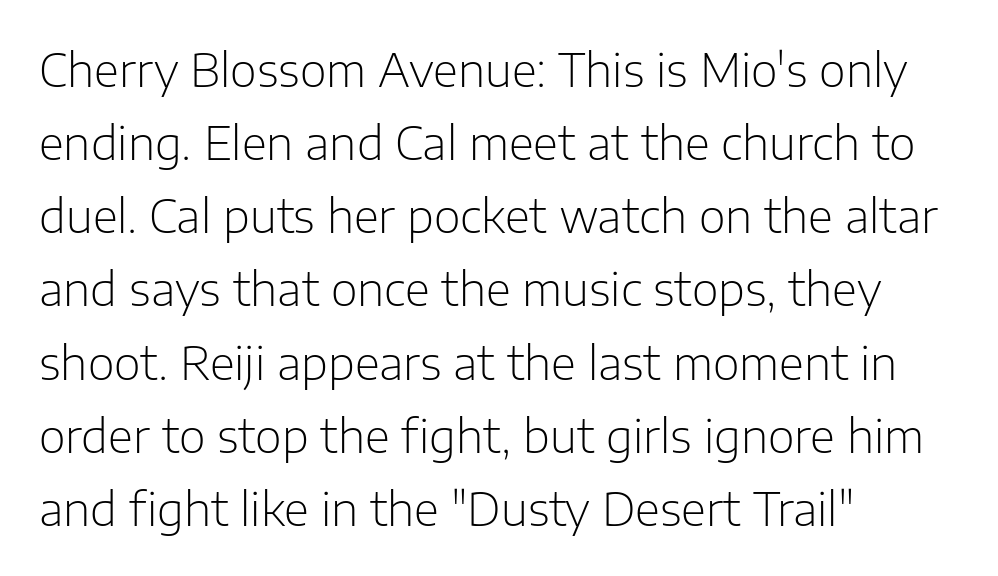
Q: Is the text bold? A: No.
Q: Is the text italic (slanted)? A: No, it is upright.
Q: Is the typeface a serif or a sans-serif typeface? A: Sans-serif.
Q: Is the text underlined? A: No.
Q: How is the paragraph aligned? A: Left-aligned.
Q: Is the spacing between letters normal or unusually wide? A: Normal.
Q: Is the spacing between lines tight, normal or loose? A: Normal.
Q: Width (condensed, normal, or wide)? A: Normal.
Q: Stroke contrast? A: Low.
Q: x-height? A: Medium.
Q: Monospaced? A: No.
